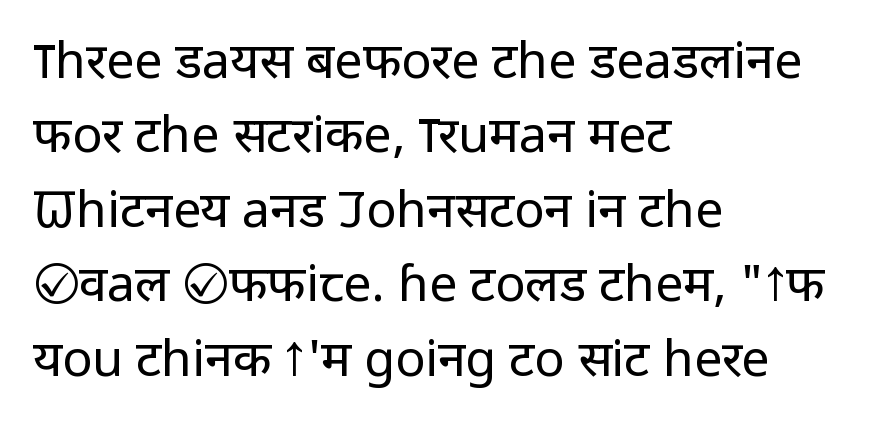
The image shows 50 px regular-weight sans-serif type, upright; set left-aligned, normal line spacing (1.49x), normal letter spacing, not underlined; low stroke contrast and a medium x-height.
